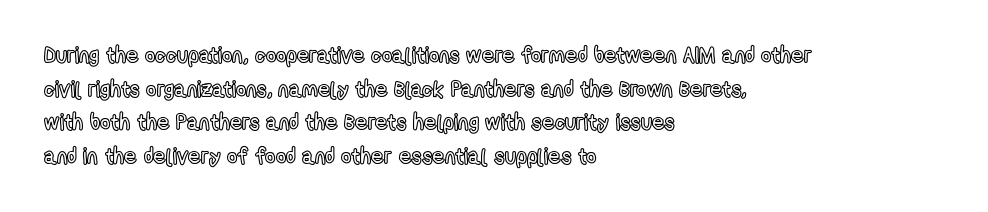
The image shows 22 px text type, upright; set left-aligned, normal line spacing (1.53x), normal letter spacing, not underlined.
